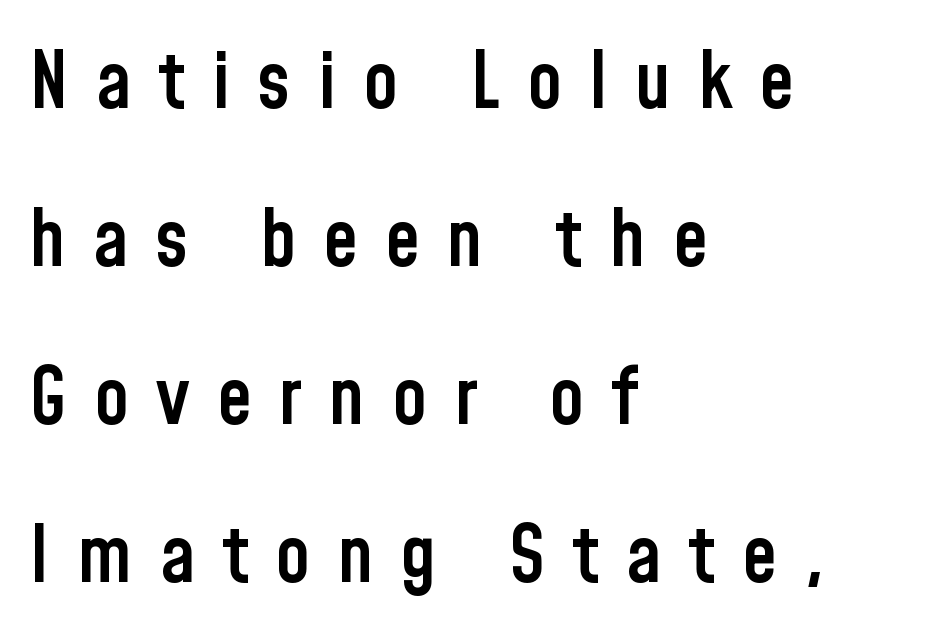
{"serif": "no", "italic": "no", "bold": "semi", "weight": "semibold", "width": "condensed", "stroke_contrast": "low", "x_height": "medium", "monospaced": "no", "underline": "no", "align": "left", "line_spacing": "loose", "line_spacing_ratio": 2.0, "letter_spacing": "wide", "letter_spacing_em": 0.34, "glyph_px": 79}
